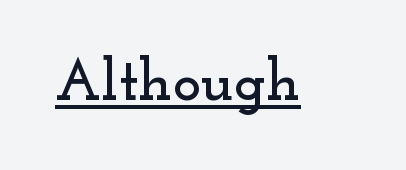
Do the characters align in a grid? No, the font is proportional. Designer's note — italics off, roman on. The rendered words wear a rule along their underside. What stands out about the letter spacing? Nothing — it is the standard amount. A typesetter would label this face a serif.
